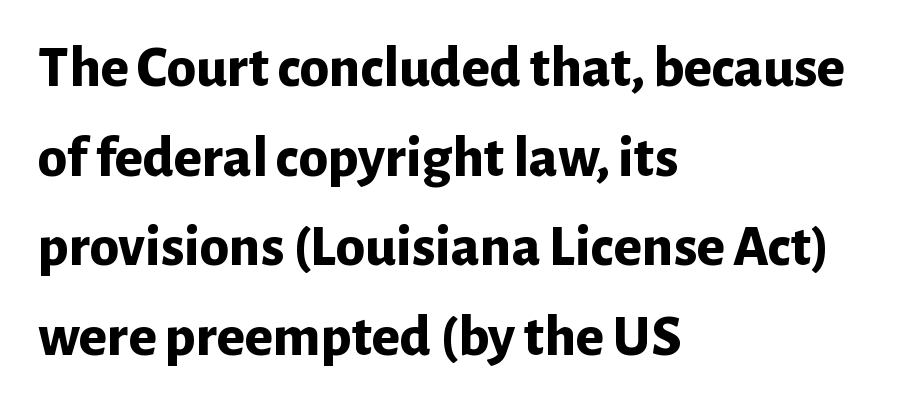
{"serif": "no", "italic": "no", "bold": "yes", "weight": "bold", "width": "normal", "stroke_contrast": "low", "x_height": "medium", "monospaced": "no", "underline": "no", "align": "left", "line_spacing": "normal", "line_spacing_ratio": 1.52, "letter_spacing": "normal", "letter_spacing_em": 0.0, "glyph_px": 59}
